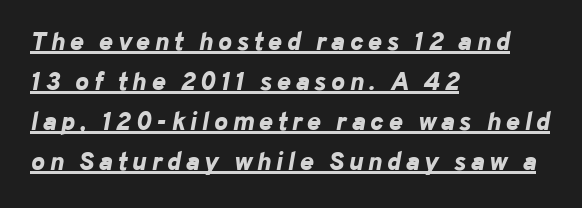
The image shows 26 px bold type, italic (leaning right); set left-aligned, normal line spacing (1.54x), underlined.
